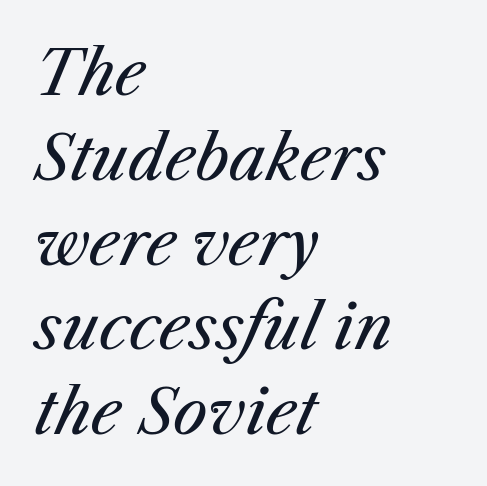
{"italic": "yes", "lean": "right", "slant_degrees": 25, "bold": "no", "weight": "regular", "width": "normal", "stroke_contrast": "medium", "x_height": "medium", "monospaced": "no", "underline": "no", "align": "left", "line_spacing": "normal", "line_spacing_ratio": 1.39, "letter_spacing": "normal", "letter_spacing_em": 0.0, "glyph_px": 61}
